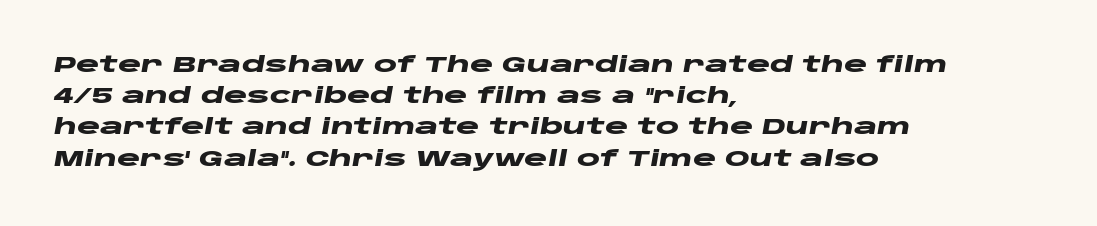
The image shows 22 px bold type, italic (leaning right); set left-aligned, normal line spacing (1.42x), normal letter spacing, not underlined.
